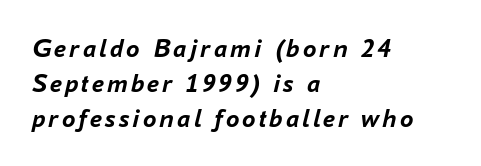
Q: Is the text bold? A: Yes.
Q: Is the text italic (slanted)? A: Yes, it leans right by about 16 degrees.
Q: Is the text underlined? A: No.
Q: How is the paragraph aligned? A: Left-aligned.
Q: Is the spacing between lines tight, normal or loose? A: Normal.
